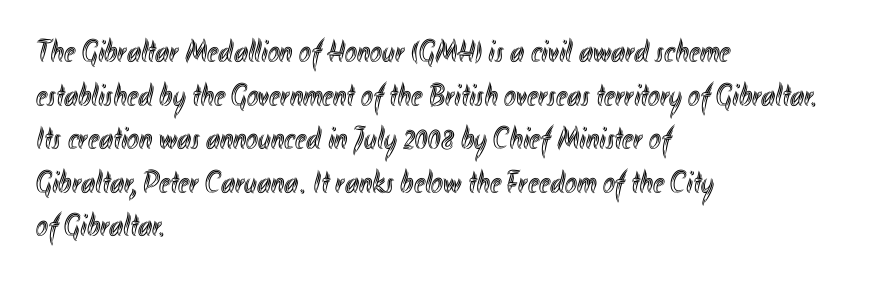
{"width": "condensed", "x_height": "small", "monospaced": "no", "underline": "no", "align": "left", "line_spacing": "normal", "line_spacing_ratio": 1.36, "letter_spacing": "normal", "letter_spacing_em": 0.0, "glyph_px": 32}
